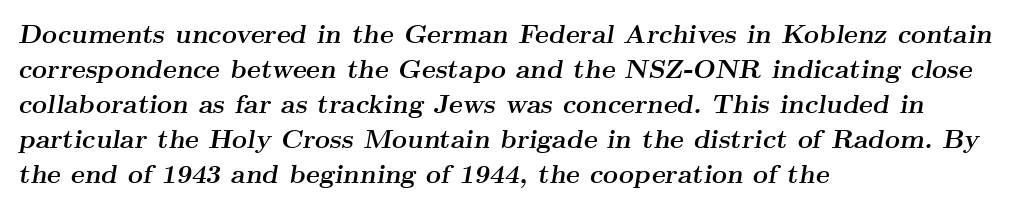
{"italic": "yes", "lean": "right", "slant_degrees": 9, "bold": "yes", "underline": "no", "align": "left", "line_spacing": "normal", "line_spacing_ratio": 1.35, "letter_spacing": "normal", "letter_spacing_em": 0.0, "glyph_px": 26}
